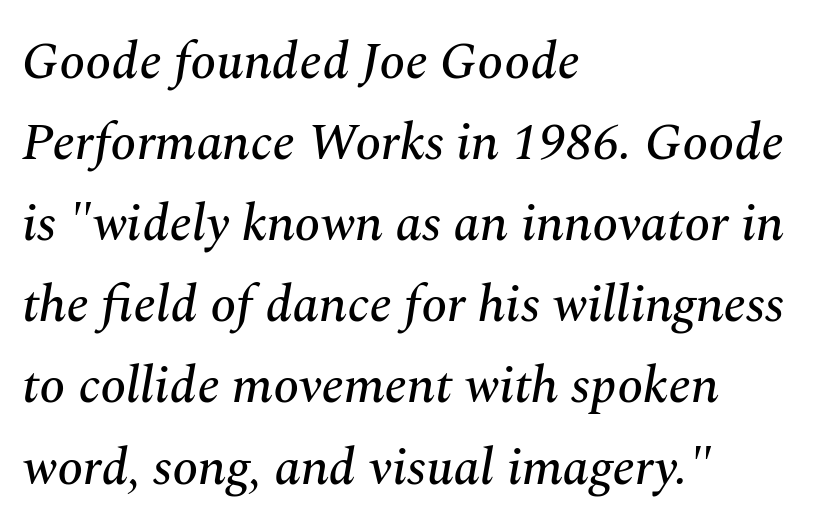
The image shows 52 px serif type, italic (leaning right); set left-aligned, normal line spacing (1.56x), normal letter spacing, not underlined; medium stroke contrast and a medium x-height.
